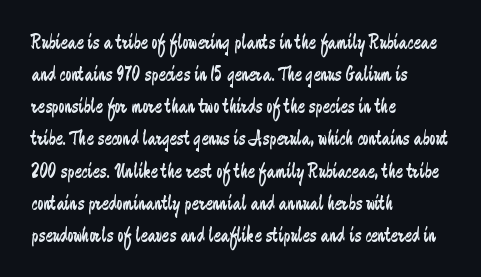
{"bold": "no", "underline": "no", "align": "left", "line_spacing": "normal", "line_spacing_ratio": 1.53, "letter_spacing": "normal", "letter_spacing_em": 0.0, "glyph_px": 21}
